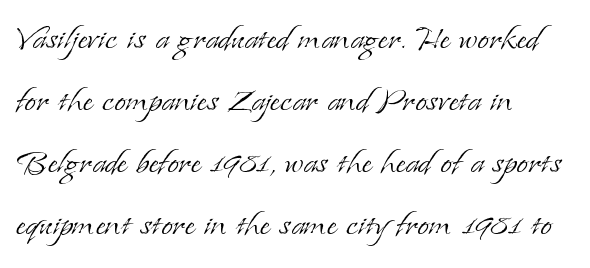
Q: Is the text bold? A: No.
Q: Is the text italic (slanted)? A: Yes.
Q: Is the typeface a serif or a sans-serif typeface? A: Serif.
Q: Is the text underlined? A: No.
Q: How is the paragraph aligned? A: Left-aligned.
Q: Is the spacing between letters normal or unusually wide? A: Normal.
Q: Is the spacing between lines tight, normal or loose? A: Normal.
Q: Width (condensed, normal, or wide)? A: Normal.
Q: Stroke contrast? A: Low.
Q: x-height? A: Small.
Q: Monospaced? A: No.
